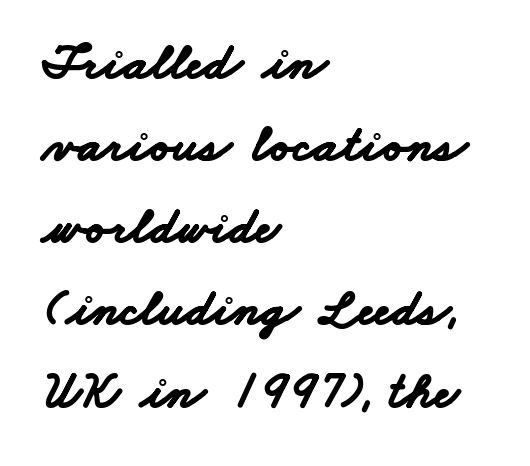
Q: Is the text bold? A: Yes.
Q: Is the typeface a serif or a sans-serif typeface? A: Sans-serif.
Q: Is the text underlined? A: No.
Q: How is the paragraph aligned? A: Left-aligned.
Q: Is the spacing between letters normal or unusually wide? A: Normal.
Q: Is the spacing between lines tight, normal or loose? A: Normal.
Q: Width (condensed, normal, or wide)? A: Wide.
Q: Stroke contrast? A: Low.
Q: x-height? A: Small.
Q: Monospaced? A: No.
